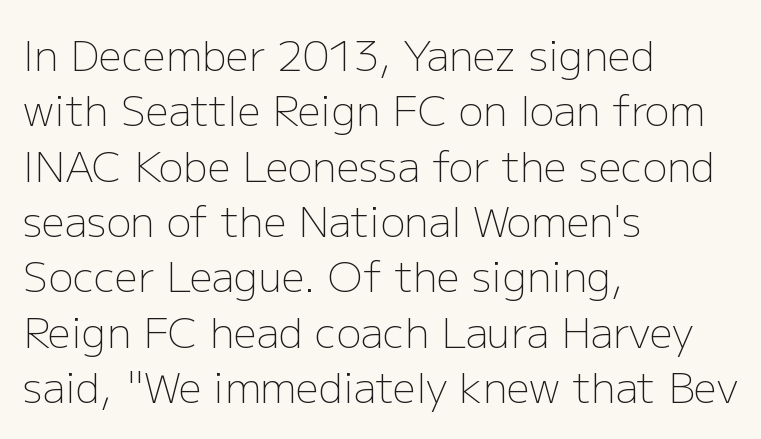
{"serif": "no", "italic": "no", "bold": "no", "weight": "light", "width": "normal", "stroke_contrast": "low", "x_height": "medium", "monospaced": "no", "underline": "no", "align": "left", "line_spacing": "normal", "line_spacing_ratio": 1.35, "letter_spacing": "normal", "letter_spacing_em": 0.0, "glyph_px": 41}
